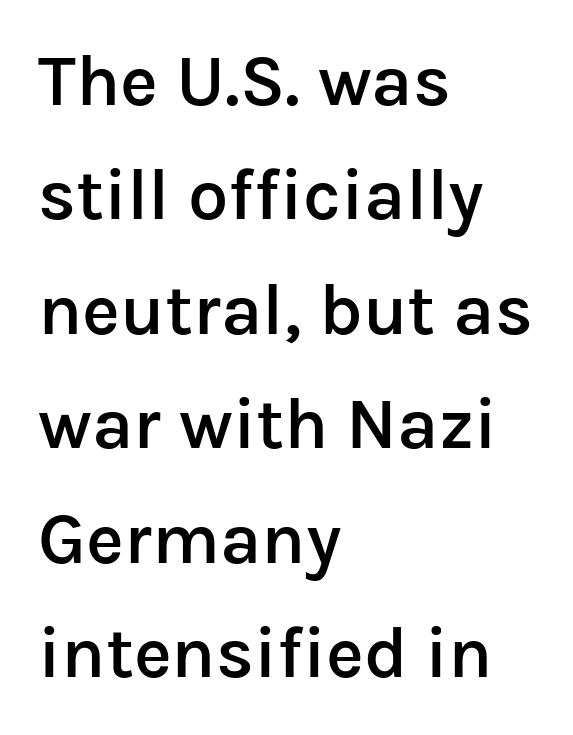
A roman cut, with each character standing at attention. Regarding leading, the lines here are spaced in the standard way. Each line starts at the same left margin while the right side varies. Nobody drew a line under any word here. The rendering uses a semibold face; strokes are thickened but not to full bold. Short note: letters normally spaced.
